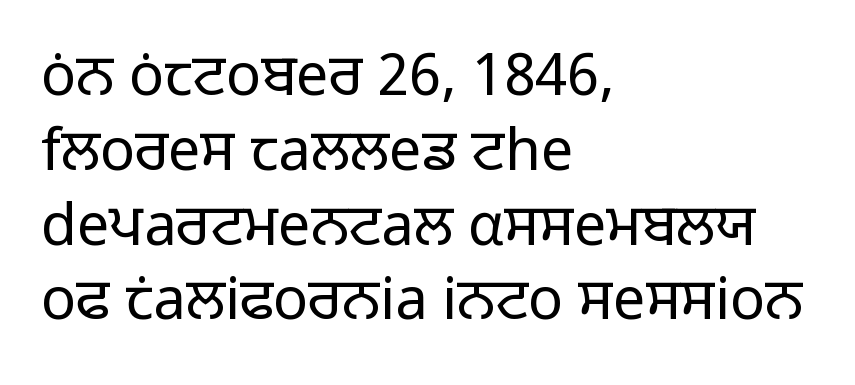
The image shows 58 px regular-weight sans-serif type, upright; set left-aligned, normal line spacing (1.29x), normal letter spacing, not underlined; low stroke contrast and a medium x-height.
